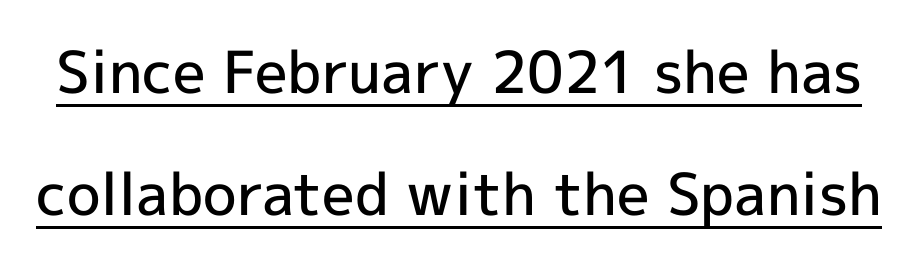
{"serif": "no", "italic": "no", "bold": "semi", "weight": "semibold", "width": "normal", "x_height": "medium", "monospaced": "no", "underline": "yes", "line_spacing": "loose", "line_spacing_ratio": 2.1, "letter_spacing": "normal", "letter_spacing_em": 0.0, "glyph_px": 58}
